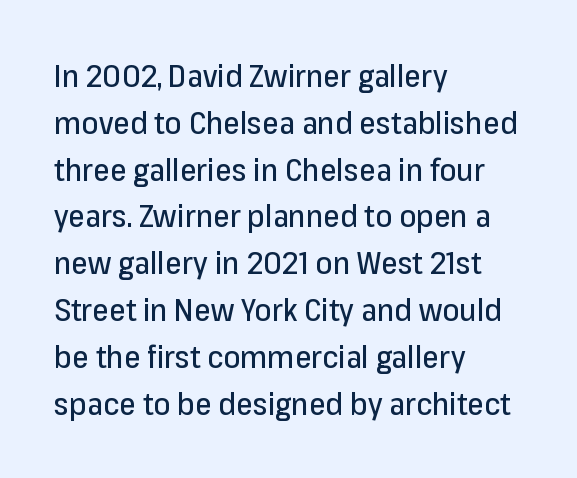
The image shows 30 px sans-serif type, upright; set left-aligned, normal line spacing (1.56x), normal letter spacing, not underlined; low stroke contrast and a medium x-height.
